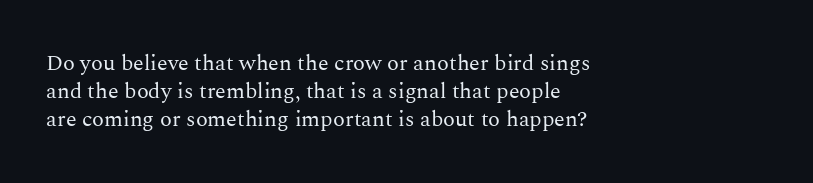
Q: Is the text bold? A: No.
Q: Is the text italic (slanted)? A: No, it is upright.
Q: Is the text underlined? A: No.
Q: How is the paragraph aligned? A: Left-aligned.
Q: Is the spacing between letters normal or unusually wide? A: Normal.
Q: Is the spacing between lines tight, normal or loose? A: Normal.
